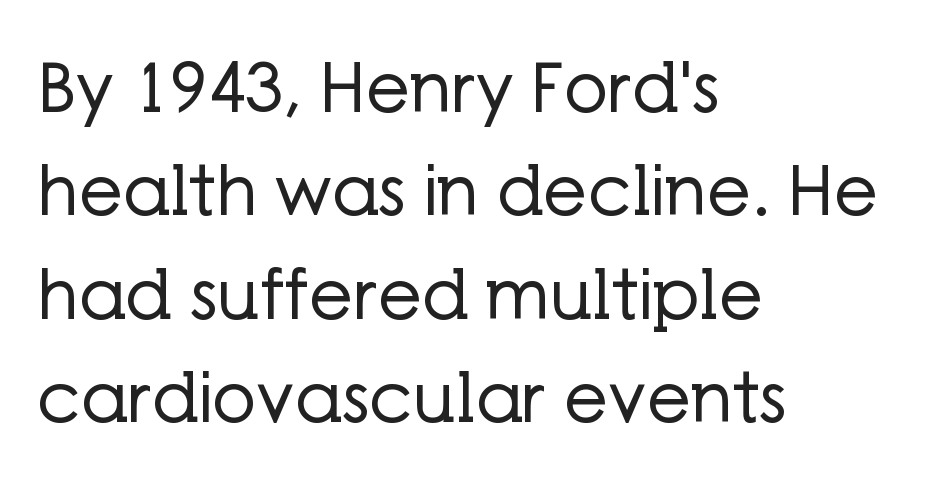
{"serif": "no", "italic": "no", "bold": "no", "weight": "regular", "width": "normal", "stroke_contrast": "low", "x_height": "medium", "monospaced": "no", "underline": "no", "align": "left", "line_spacing": "normal", "line_spacing_ratio": 1.5, "letter_spacing": "normal", "letter_spacing_em": 0.0, "glyph_px": 69}
